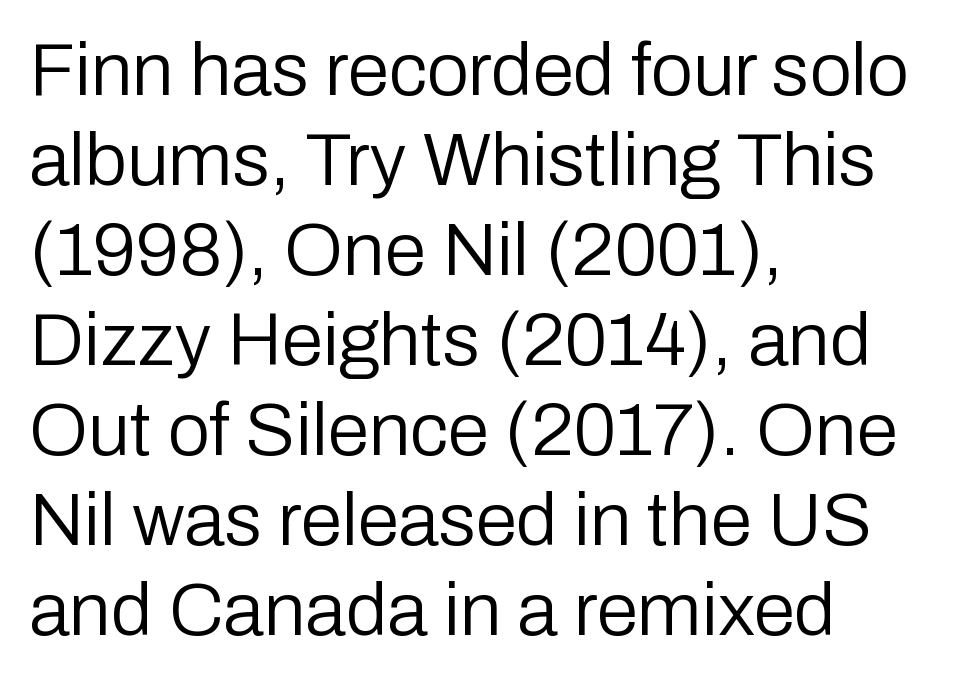
The image shows 75 px regular-weight sans-serif type, upright; set left-aligned, line spacing 1.2x, normal letter spacing, not underlined; low stroke contrast and a medium x-height.
